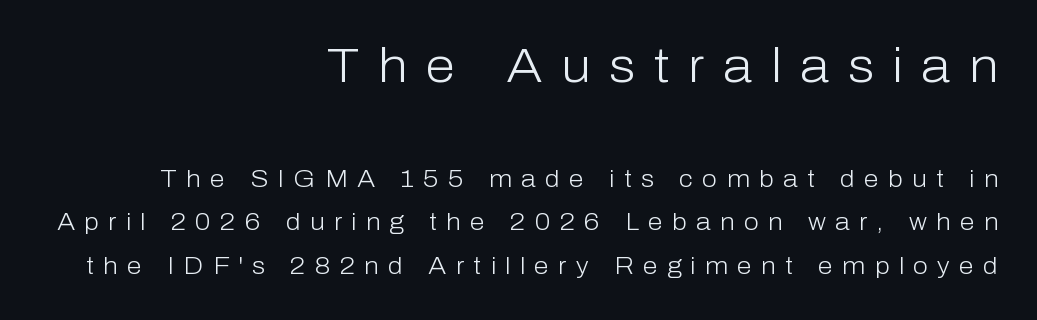
Q: Is the text bold? A: No.
Q: Is the text italic (slanted)? A: No, it is upright.
Q: Is the typeface a serif or a sans-serif typeface? A: Sans-serif.
Q: Is the text underlined? A: No.
Q: How is the paragraph aligned? A: Right-aligned.
Q: Is the spacing between letters normal or unusually wide? A: Unusually wide.
Q: Which block of text is set in a larger size, the first (top) or the second (bottom)? A: The first (top) one.
Q: Width (condensed, normal, or wide)? A: Normal.
Q: Stroke contrast? A: Low.
Q: x-height? A: Medium.
Q: Monospaced? A: No.
